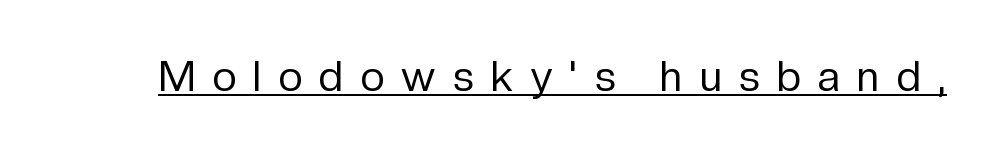
Quick note: underline on. It's the straight-up-and-down kind of type. The typesetting does not lean heavy: it is not bold. These lines have a slow, spaced-out rhythm from letter to letter.
